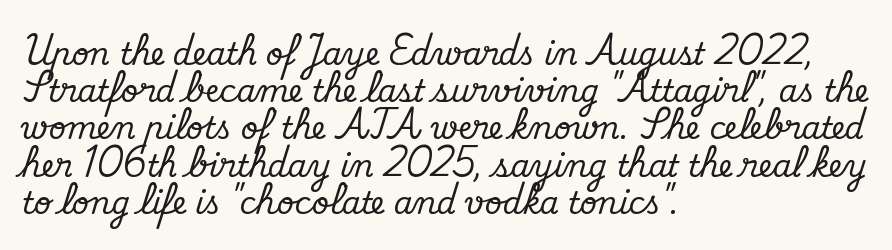
{"serif": "yes", "width": "normal", "stroke_contrast": "medium", "x_height": "small", "monospaced": "no", "underline": "no", "align": "left", "line_spacing_ratio": 1.24, "letter_spacing": "normal", "letter_spacing_em": 0.0, "glyph_px": 30}
